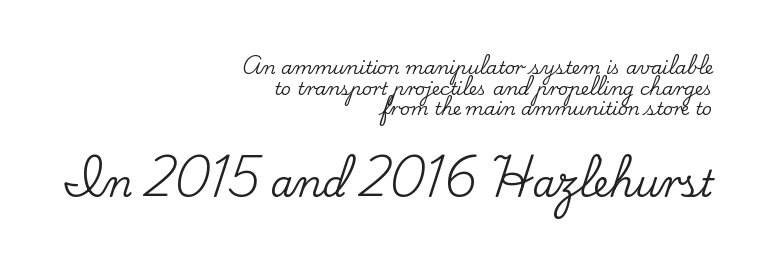
{"serif": "yes", "width": "normal", "stroke_contrast": "low", "x_height": "small", "monospaced": "no", "underline": "no", "align": "right", "line_spacing": "tight", "line_spacing_ratio": 1.15, "letter_spacing": "normal", "letter_spacing_em": 0.0, "larger_block": "second", "size_ratio": 2.06, "glyph_px": 37}
